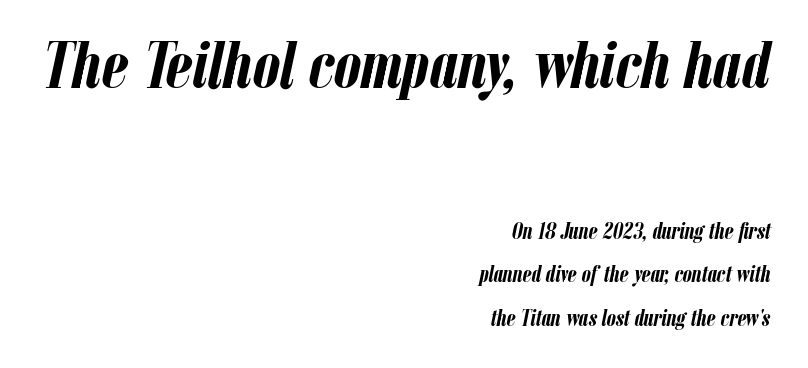
Successive baselines arrive slowly, with a big drop between each. Is this a fixed-width face? No — the glyphs have proportional, varying widths. The lines are quadded right. The more generous point size was reserved for the upper chunk. The rendering keeps characters at their native spacing. Just letters on the line, the space beneath them empty.
